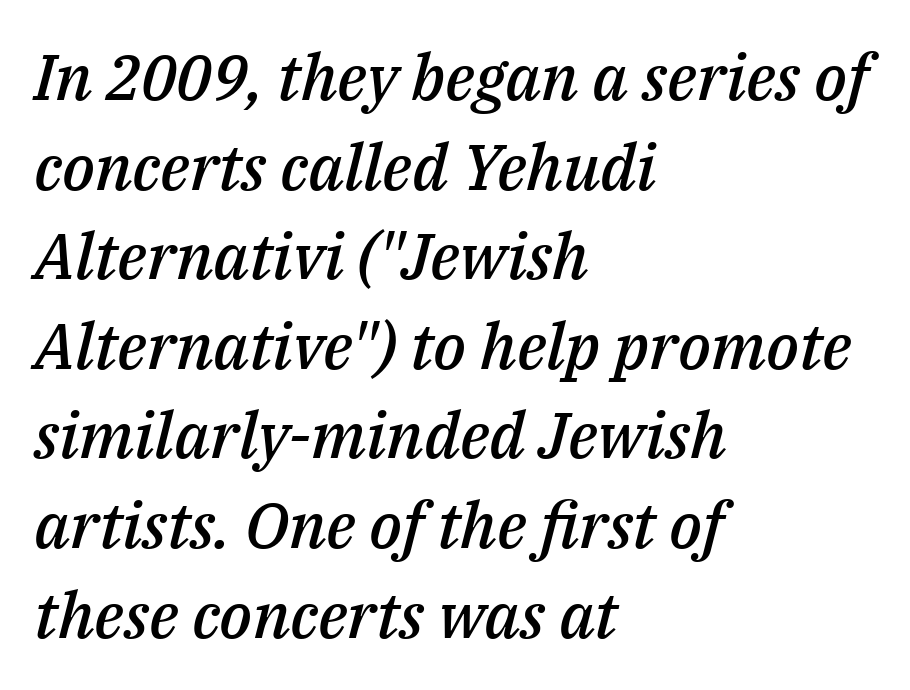
The lines are quadded left. Observe the ordinary spacing: letters are neighbours, not strangers. The space beneath each line is pristine and unruled. These lines carry some extra weight — a demibold, not a full bold. Character widths vary here, with narrow letters taking less room than wide ones. Observe the lean: these are italic letterforms.
